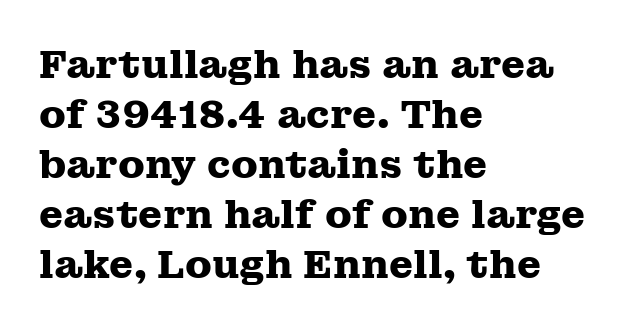
{"serif": "yes", "italic": "no", "bold": "yes", "weight": "heavy", "width": "wide", "stroke_contrast": "medium", "x_height": "medium", "monospaced": "no", "underline": "no", "align": "left", "line_spacing": "normal", "line_spacing_ratio": 1.28, "letter_spacing": "normal", "letter_spacing_em": 0.0, "glyph_px": 39}
